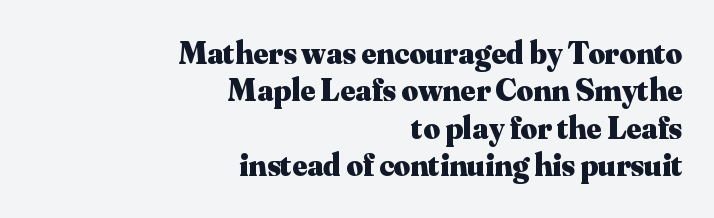
Look at the bottom of the vertical strokes: they flare into serifs here. Letter spacing: default. The letters are bold, with thick, heavy strokes. Varying glyph widths throughout — classic text-font behaviour. Decoration check: the copy has no underline. The lines are quadded right.
